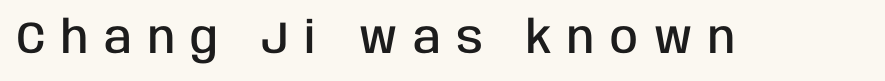
Is this a fixed-width face? No — the glyphs have proportional, varying widths. This rendering widens character spacing well past its baseline value. The strip under each line holds only bare page. What kind of face is this? One without serifs — a sans.
